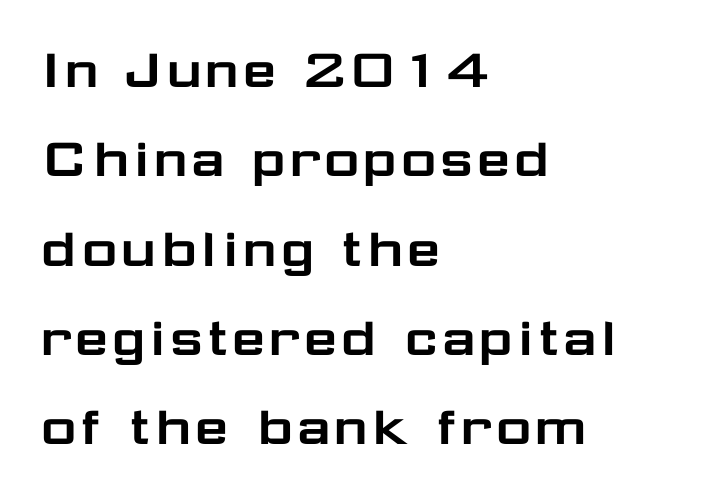
The image shows 62 px wide sans-serif type, upright; set left-aligned, normal line spacing (1.44x), normal letter spacing, not underlined; low stroke contrast and a medium x-height.
